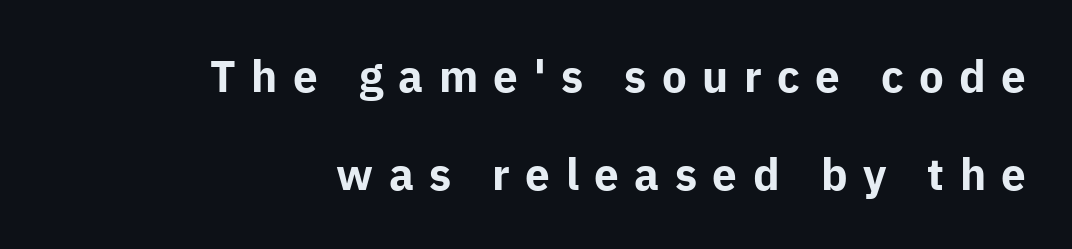
{"serif": "no", "italic": "no", "bold": "yes", "weight": "bold", "width": "normal", "stroke_contrast": "low", "x_height": "medium", "monospaced": "no", "underline": "no", "align": "right", "line_spacing": "loose", "line_spacing_ratio": 2.22, "letter_spacing": "wide", "letter_spacing_em": 0.35, "glyph_px": 44}
